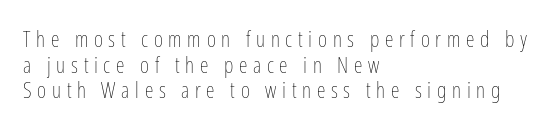
The gaps between neighbouring characters are conspicuously large. Compared with a centered layout, this one pins lines to the left instead. Unmarked baselines from the first word to the last. A light-to-regular cut is what we see here.
